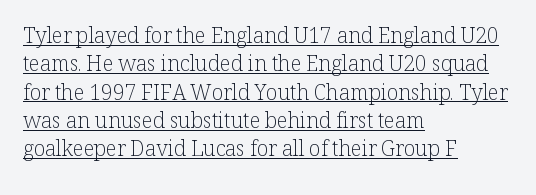
The image shows 21 px text type, upright; set left-aligned, normal line spacing (1.35x), normal letter spacing, underlined.
